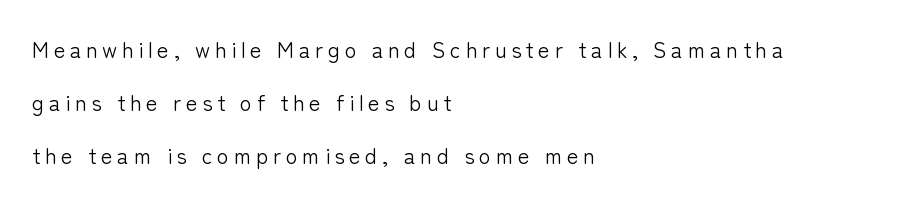
Q: Is the text bold? A: No.
Q: Is the text italic (slanted)? A: No, it is upright.
Q: Is the text underlined? A: No.
Q: How is the paragraph aligned? A: Left-aligned.
Q: Is the spacing between letters normal or unusually wide? A: Unusually wide.
Q: Is the spacing between lines tight, normal or loose? A: Loose.
